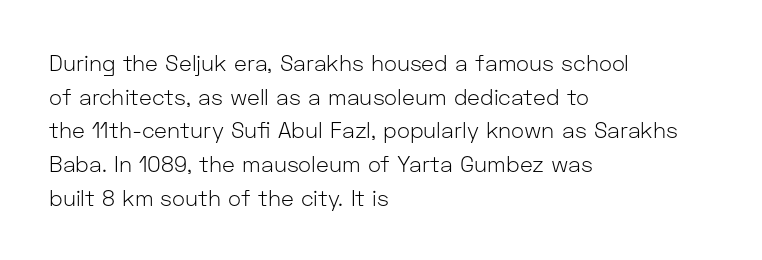
{"italic": "no", "bold": "no", "underline": "no", "align": "left", "line_spacing": "normal", "line_spacing_ratio": 1.53, "letter_spacing": "normal", "letter_spacing_em": 0.0, "glyph_px": 22}
